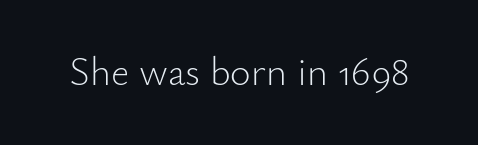
{"serif": "no", "italic": "no", "bold": "no", "weight": "light", "width": "normal", "stroke_contrast": "low", "x_height": "small", "monospaced": "no", "underline": "no", "letter_spacing": "normal", "letter_spacing_em": 0.0, "glyph_px": 40}
